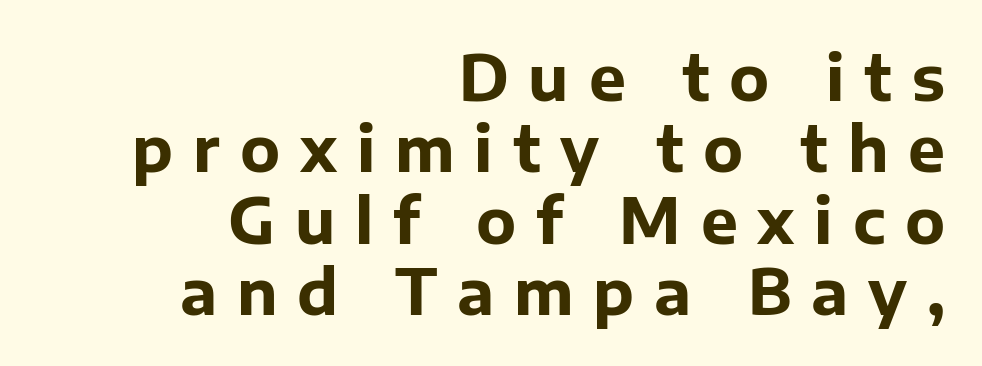
Display-style spreading of the glyphs; the letterfit is very open. Successive baselines arrive quickly, one right under another. Letterform terminals end flat and unadorned throughout the passage. This is roman type, the default non-slanted kind.
